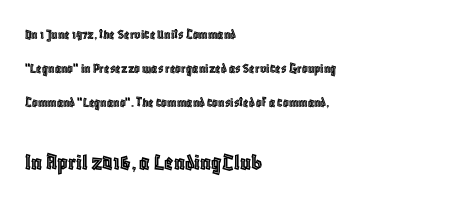
The image shows 24 px text type, upright; set left-aligned, loose line spacing (2.44x), normal letter spacing, not underlined; the second (bottom) block is 1.71x larger.
